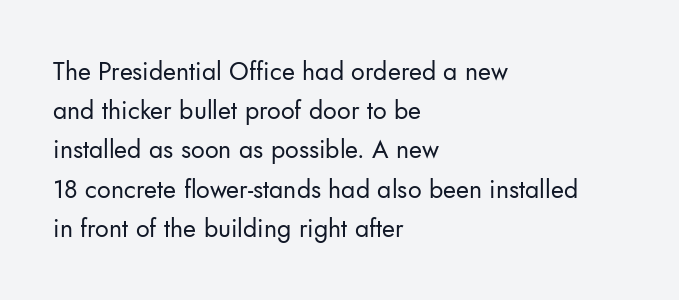
{"italic": "no", "bold": "no", "underline": "no", "align": "left", "line_spacing": "normal", "line_spacing_ratio": 1.57, "letter_spacing": "normal", "letter_spacing_em": 0.0, "glyph_px": 25}
